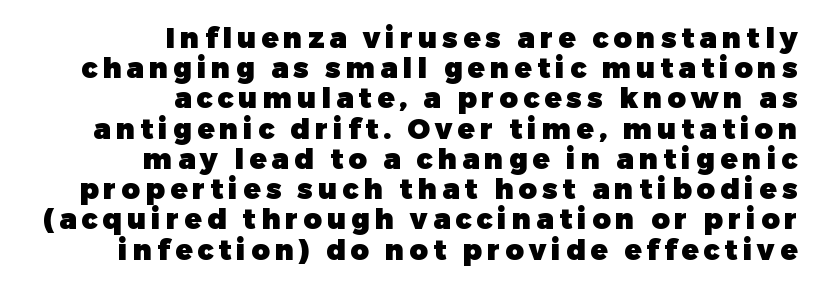
The face used here is proportionally spaced, like ordinary book or web type. Clear beneath every line of the passage. The text block is weighted toward the right margin, trailing off unevenly leftward. A typesetter would mark this as roman, not italic.
